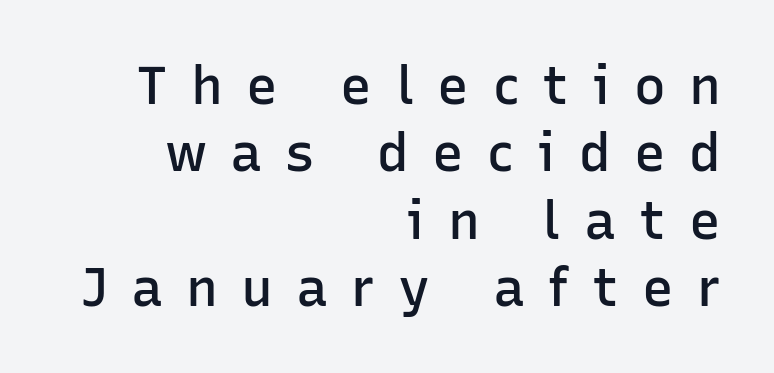
The image shows 53 px semibold sans-serif type, upright; set right-aligned, normal line spacing (1.27x), unusually wide letter spacing (+0.44 em), not underlined; low stroke contrast and a medium x-height.
